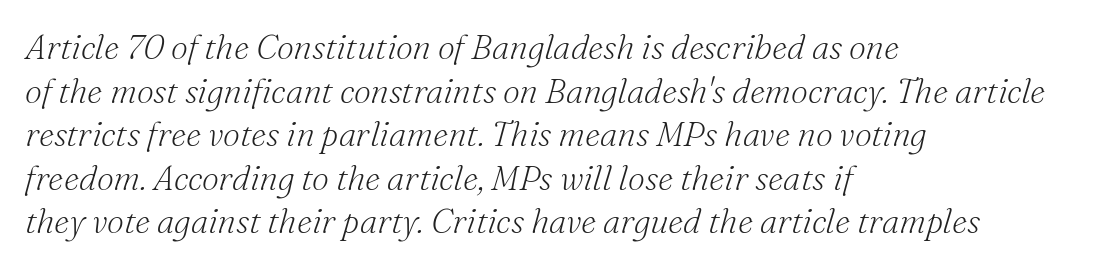
The image shows 34 px light serif type, italic (leaning right); set left-aligned, normal line spacing (1.28x), normal letter spacing, not underlined; medium stroke contrast and a small x-height.
